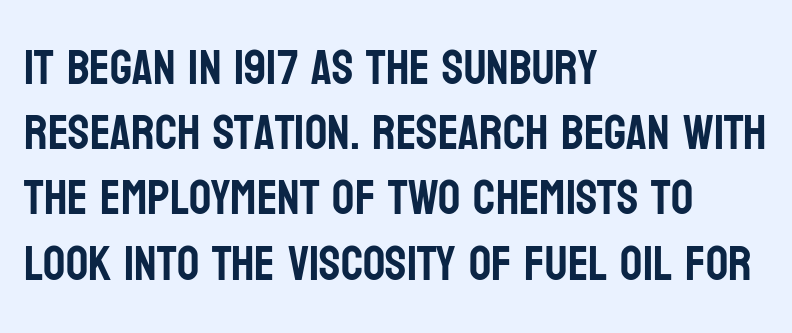
Left-aligned paragraph, ragged on the right. Unlike a traditional serif, this face leaves its strokes unadorned. Notice how the stems are strictly vertical — no italics here. Looks like regular typesetting: each glyph gets only the width it needs. Words appear dense and cohesive because spacing is normal.
